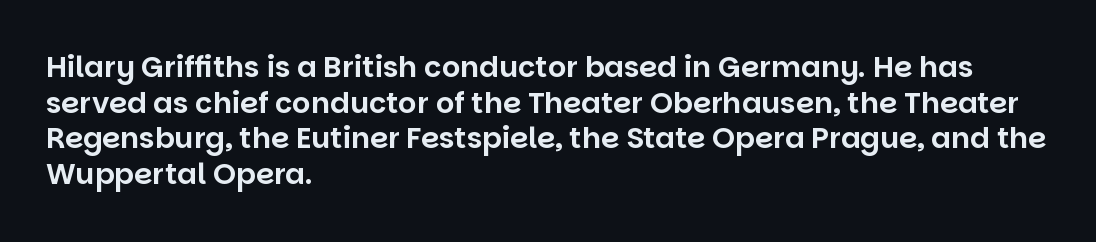
The letters sit at their default tracking, neither squeezed nor spread. Nope, no serifs anywhere on these letters. Rendered with straight, roman letterforms. Horizontal alignment here is leftward, the default for most running prose.
